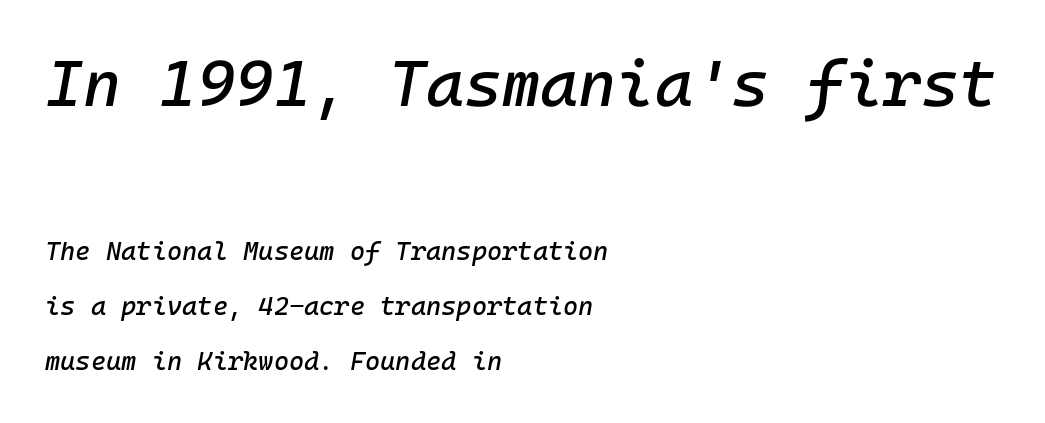
{"italic": "yes", "lean": "right", "slant_degrees": 10, "width": "normal", "stroke_contrast": "low", "x_height": "medium", "underline": "no", "align": "left", "line_spacing": "loose", "line_spacing_ratio": 2.12, "letter_spacing": "normal", "letter_spacing_em": 0.0, "larger_block": "first", "size_ratio": 2.5, "glyph_px": 65}
